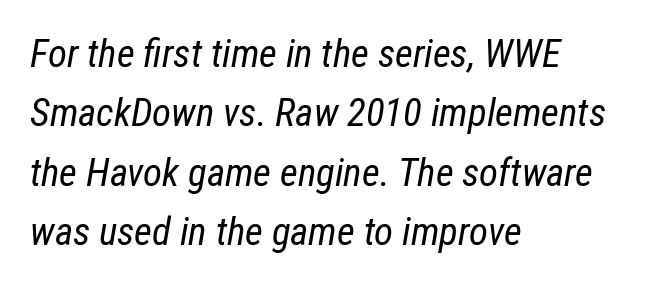
The image shows 39 px regular-weight, condensed type, italic (leaning right); set left-aligned, normal line spacing (1.52x), normal letter spacing, not underlined; low stroke contrast and a medium x-height.
